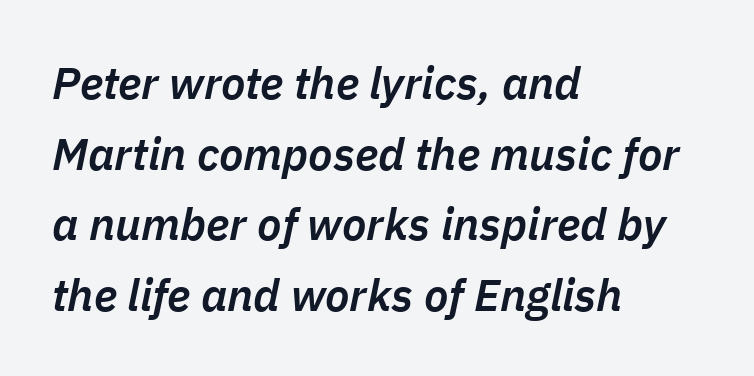
Q: Is the text bold? A: Semi-bold.
Q: Is the text italic (slanted)? A: Yes, it leans right by about 11 degrees.
Q: Is the text underlined? A: No.
Q: How is the paragraph aligned? A: Left-aligned.
Q: Is the spacing between letters normal or unusually wide? A: Normal.
Q: Is the spacing between lines tight, normal or loose? A: Normal.
Q: Width (condensed, normal, or wide)? A: Normal.
Q: Stroke contrast? A: Low.
Q: x-height? A: Medium.
Q: Monospaced? A: No.
